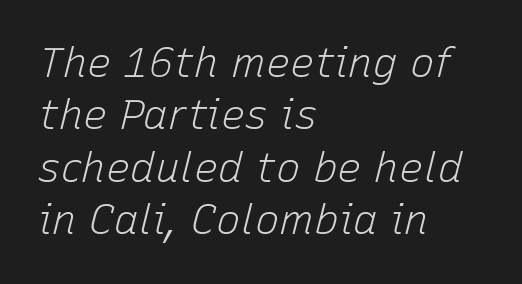
Q: Is the text bold? A: No.
Q: Is the text italic (slanted)? A: Yes, it leans right by about 15 degrees.
Q: Is the text underlined? A: No.
Q: How is the paragraph aligned? A: Left-aligned.
Q: Is the spacing between letters normal or unusually wide? A: Normal.
Q: Is the spacing between lines tight, normal or loose? A: Normal.
Q: Width (condensed, normal, or wide)? A: Normal.
Q: Stroke contrast? A: Low.
Q: x-height? A: Medium.
Q: Monospaced? A: No.
